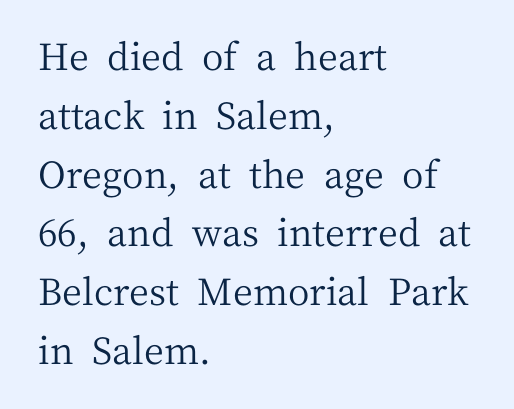
A serif font was chosen for this passage. Summary of weight: not heavy and not bold. Think of a printed novel: that variable character pitch is what you see here. The horizontal fit of the characters is conventional and even. Honestly, there is no underline to notice here at all. Horizontal bands of white between lines are of average thickness.
